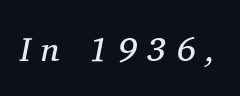
Glyph-to-glyph distance is far greater than everyday printed text. Anything drawn beneath the words? Only blank space. Each letter keeps its own natural width here, so spacing adapts to shape. These lines were composed using italics.
